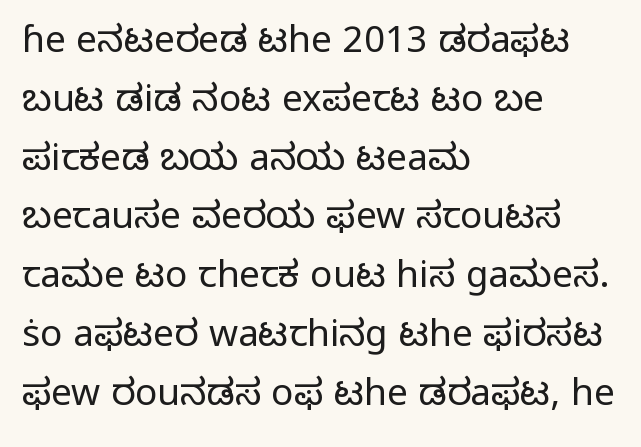
{"serif": "no", "italic": "no", "bold": "no", "weight": "light", "width": "normal", "stroke_contrast": "low", "x_height": "medium", "monospaced": "no", "underline": "no", "align": "left", "line_spacing": "normal", "line_spacing_ratio": 1.59, "letter_spacing": "normal", "letter_spacing_em": 0.0, "glyph_px": 37}
